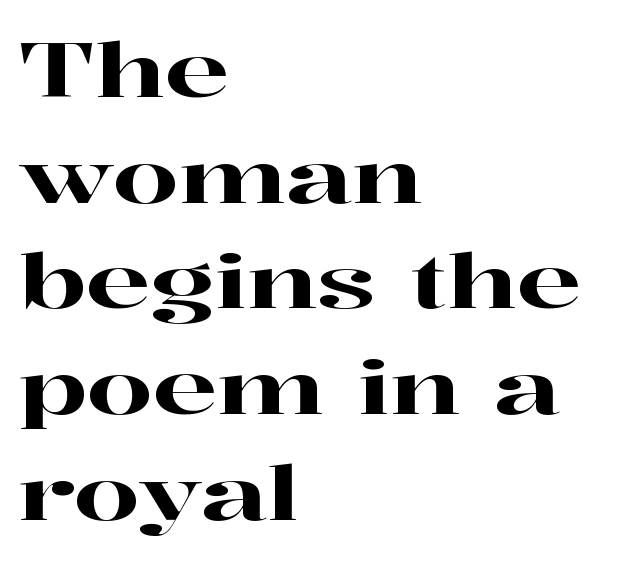
{"serif": "yes", "italic": "no", "width": "wide", "stroke_contrast": "high", "x_height": "medium", "monospaced": "no", "underline": "no", "align": "left", "line_spacing": "normal", "line_spacing_ratio": 1.41, "letter_spacing": "normal", "letter_spacing_em": 0.0, "glyph_px": 75}
